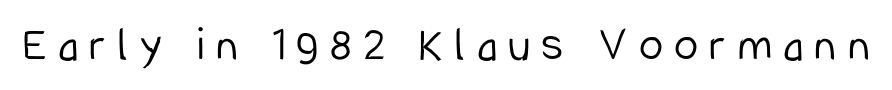
No feet cap the strokes, marking this as sans-serif type. A roman cut, with each character standing at attention. Heft: none added — not bold. Substantial extra tracking has been applied to these lines. A typesetter would call this proportional, since set widths differ per character. Each row of text sits above clean, open space.
